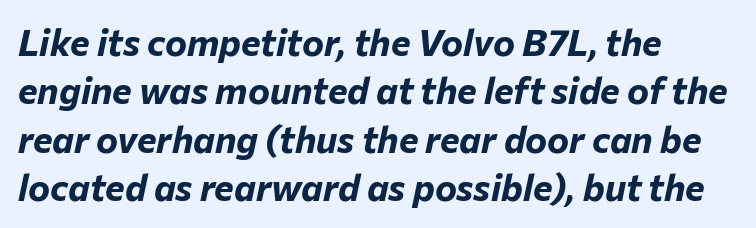
The zone under the glyphs is completely vacant. Proportional: the letters do not fall into vertical columns. The rendering anchors every line to the left-hand side. This sample uses an oblique cut, with every glyph tilted off the vertical. Summary of weight: heavy, a full bold.
